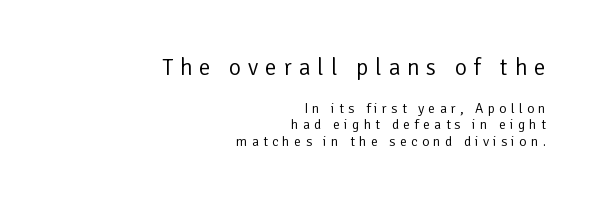
Q: Is the text bold? A: No.
Q: Is the text italic (slanted)? A: No, it is upright.
Q: Is the text underlined? A: No.
Q: How is the paragraph aligned? A: Right-aligned.
Q: Is the spacing between letters normal or unusually wide? A: Unusually wide.
Q: Which block of text is set in a larger size, the first (top) or the second (bottom)? A: The first (top) one.
